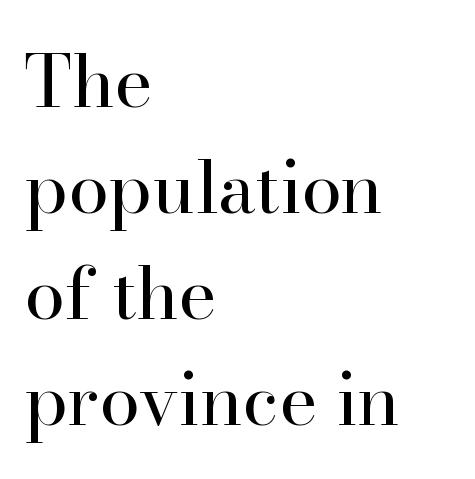
{"serif": "yes", "italic": "no", "bold": "no", "weight": "regular", "width": "normal", "stroke_contrast": "high", "x_height": "small", "monospaced": "no", "underline": "no", "align": "left", "line_spacing": "normal", "line_spacing_ratio": 1.45, "letter_spacing": "normal", "letter_spacing_em": 0.0, "glyph_px": 73}
